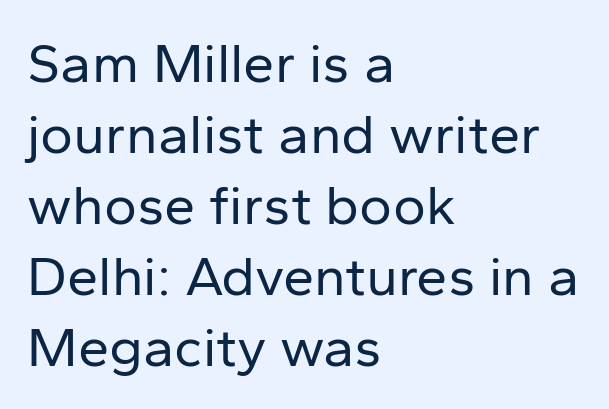
There is no visible air inserted between adjacent glyphs. Each letter keeps its own natural width here, so spacing adapts to shape. Summary of weight: not heavy and not bold. The space directly below the letters is spotless. Designer's note — italics off, roman on.
